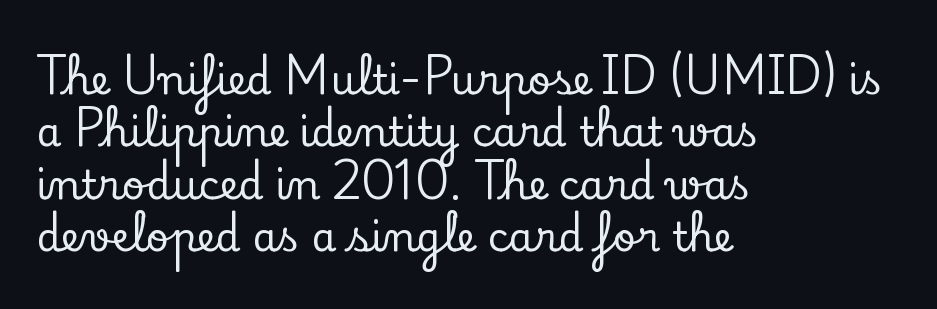
The image shows 40 px text type, upright; set left-aligned, normal line spacing (1.31x), normal letter spacing, not underlined; low stroke contrast and a small x-height.
